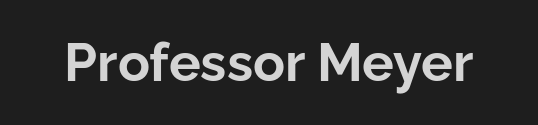
{"serif": "no", "italic": "no", "bold": "yes", "weight": "bold", "width": "normal", "stroke_contrast": "low", "x_height": "medium", "monospaced": "no", "underline": "no", "letter_spacing": "normal", "letter_spacing_em": 0.0, "glyph_px": 53}
